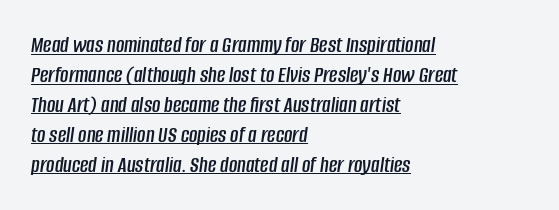
The rendered words wear a rule along their underside. Compared with typical paragraphs, the rows here are spaced about the same. Tracking value appears to be zero — textbook default spacing. You can tell it's italic because the verticals aren't actually vertical. Teacher's note: observe the even left margin — that is flush-left alignment.
